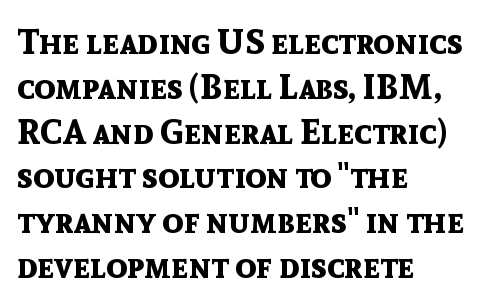
The image shows 35 px bold sans-serif type, upright; set left-aligned, normal line spacing (1.28x), normal letter spacing, not underlined; a medium x-height.
